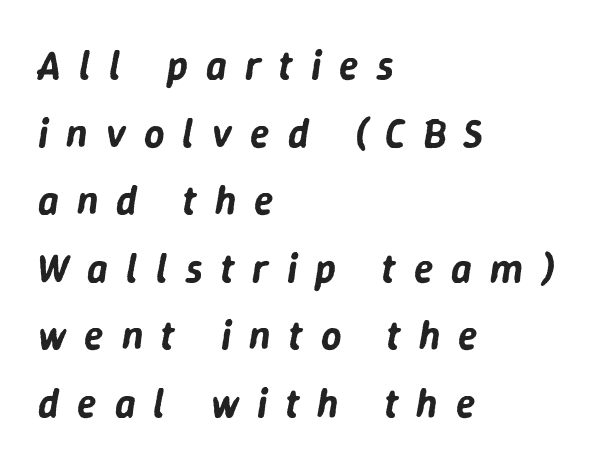
Q: Is the text italic (slanted)? A: Yes, it leans right by about 9 degrees.
Q: Is the text underlined? A: No.
Q: How is the paragraph aligned? A: Left-aligned.
Q: Is the spacing between letters normal or unusually wide? A: Unusually wide.
Q: Is the spacing between lines tight, normal or loose? A: Normal.
Q: Width (condensed, normal, or wide)? A: Normal.
Q: Stroke contrast? A: Low.
Q: x-height? A: Medium.
Q: Monospaced? A: No.
